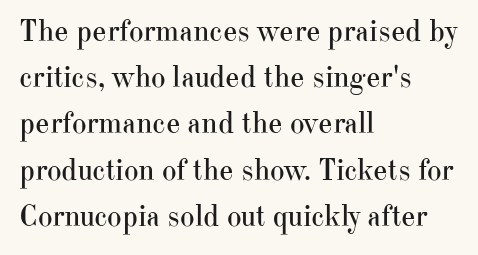
{"serif": "yes", "italic": "no", "bold": "no", "weight": "regular", "width": "normal", "stroke_contrast": "high", "x_height": "small", "monospaced": "no", "underline": "no", "align": "left", "line_spacing": "normal", "line_spacing_ratio": 1.49, "letter_spacing": "normal", "letter_spacing_em": 0.0, "glyph_px": 31}
